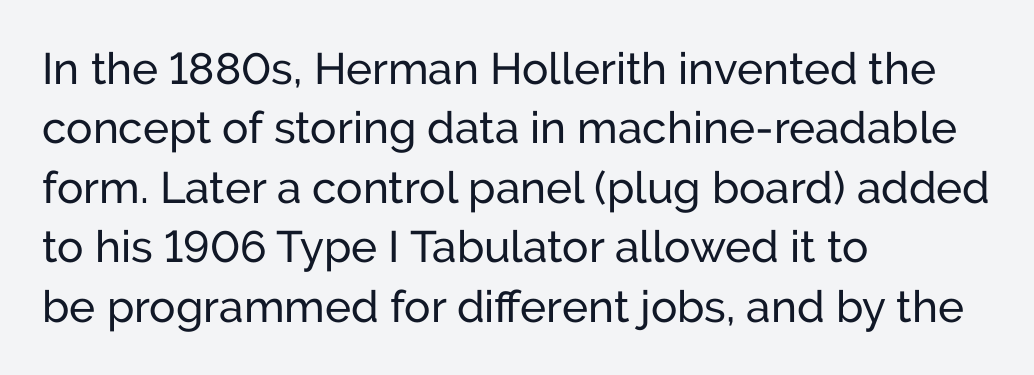
Q: Is the text italic (slanted)? A: No, it is upright.
Q: Is the typeface a serif or a sans-serif typeface? A: Sans-serif.
Q: Is the text underlined? A: No.
Q: How is the paragraph aligned? A: Left-aligned.
Q: Is the spacing between letters normal or unusually wide? A: Normal.
Q: Is the spacing between lines tight, normal or loose? A: Normal.
Q: Width (condensed, normal, or wide)? A: Normal.
Q: Stroke contrast? A: Low.
Q: x-height? A: Medium.
Q: Monospaced? A: No.
